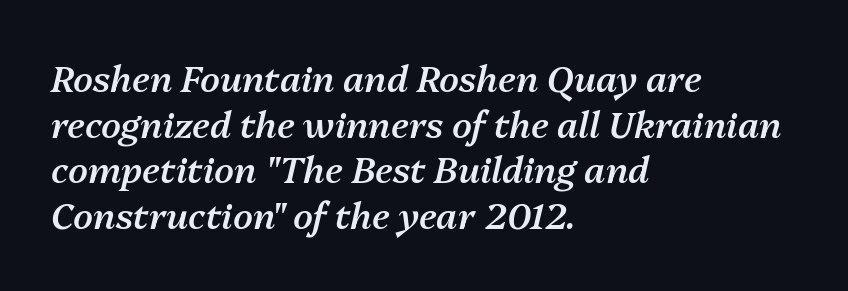
Q: Is the text bold? A: Semi-bold.
Q: Is the text italic (slanted)? A: Yes, it leans right by about 13 degrees.
Q: Is the text underlined? A: No.
Q: How is the paragraph aligned? A: Left-aligned.
Q: Is the spacing between letters normal or unusually wide? A: Normal.
Q: Is the spacing between lines tight, normal or loose? A: Normal.
Q: Width (condensed, normal, or wide)? A: Normal.
Q: Stroke contrast? A: Medium.
Q: x-height? A: Medium.
Q: Monospaced? A: No.
